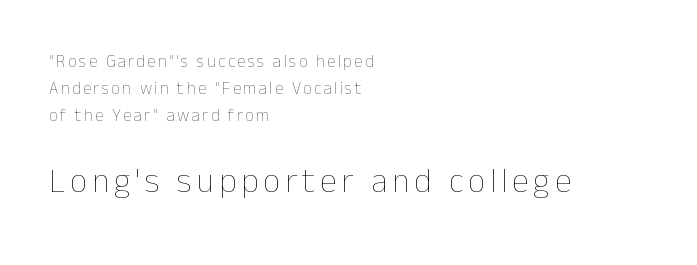
Q: Is the text bold? A: No.
Q: Is the text italic (slanted)? A: No, it is upright.
Q: Is the text underlined? A: No.
Q: How is the paragraph aligned? A: Left-aligned.
Q: Is the spacing between lines tight, normal or loose? A: Normal.
Q: Which block of text is set in a larger size, the first (top) or the second (bottom)? A: The second (bottom) one.
Q: Width (condensed, normal, or wide)? A: Normal.
Q: Stroke contrast? A: Low.
Q: x-height? A: Medium.
Q: Monospaced? A: No.
